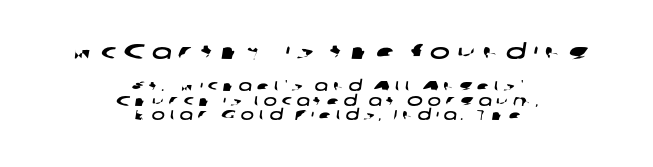
The face used here is rendered with a markedly widened letterfit. Descenders hang freely into open space. Line starts and ends both wander, symmetrically. The space between consecutive lines is stingy. Here the first block reads like a headline and the second like body copy.
